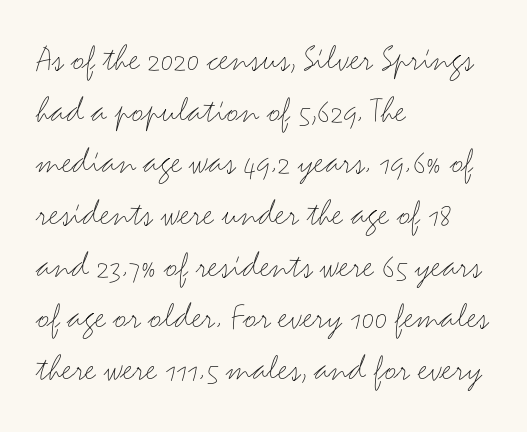
{"serif": "no", "bold": "no", "weight": "light", "width": "wide", "stroke_contrast": "medium", "x_height": "small", "monospaced": "no", "underline": "no", "align": "left", "line_spacing": "normal", "line_spacing_ratio": 1.36, "letter_spacing": "normal", "letter_spacing_em": 0.0, "glyph_px": 38}
